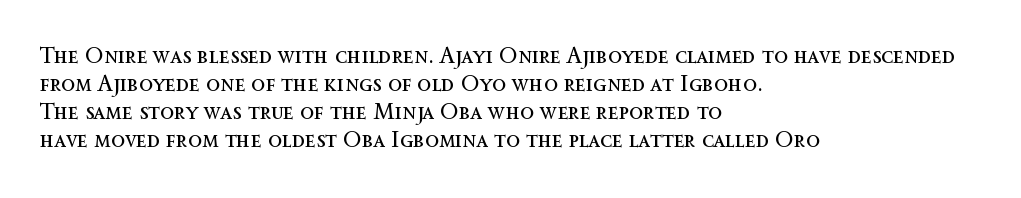
Every stem runs plumb, perpendicular to the baseline. Layout note: lines flush left. Decoration check: the copy has no underline. Short note: letters normally spaced.
